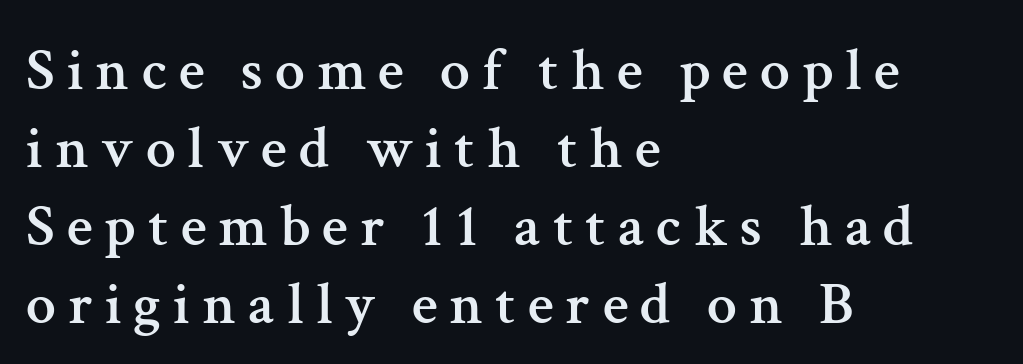
The image shows 60 px serif type, upright; set left-aligned, normal line spacing (1.3x), unusually wide letter spacing (+0.2 em), not underlined; medium stroke contrast and a medium x-height.
